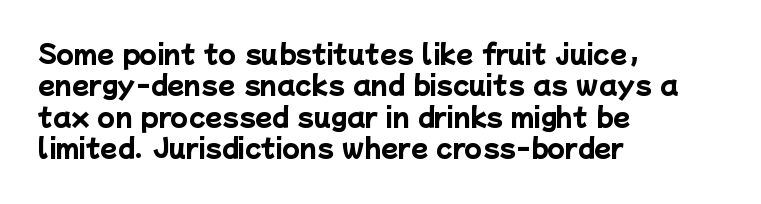
The paragraph has a hard left edge and a soft right edge. This rendering features lettering with no underline. Students, observe: this is what conventionally led text looks like. The gaps between neighbouring characters are ordinary and unremarkable.
